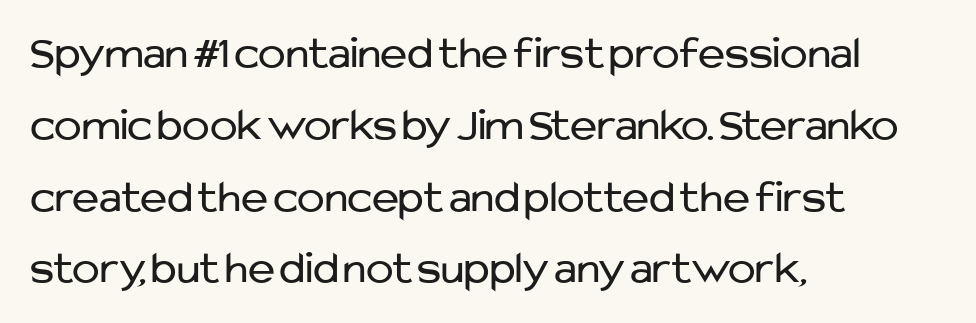
{"serif": "no", "italic": "no", "bold": "no", "weight": "regular", "width": "normal", "stroke_contrast": "low", "x_height": "medium", "monospaced": "no", "underline": "no", "align": "left", "line_spacing": "normal", "line_spacing_ratio": 1.56, "letter_spacing": "normal", "letter_spacing_em": 0.0, "glyph_px": 46}
